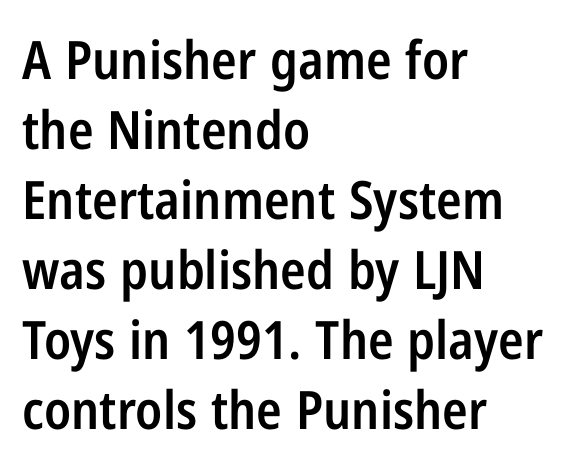
Nothing sits at the stroke ends, so this counts as sans-serif. Here the glyphs are tracked normally, forming tight word shapes. It's the straight-up-and-down kind of type. One-word summary of the alignment: left.
